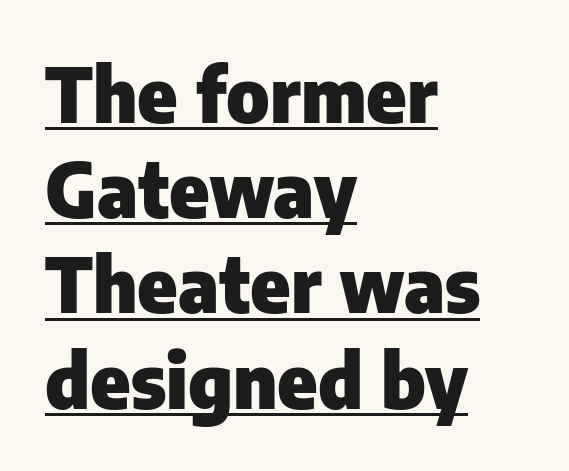
The image shows 75 px heavy sans-serif type, upright; set left-aligned, normal line spacing (1.27x), normal letter spacing, underlined; low stroke contrast and a medium x-height.
